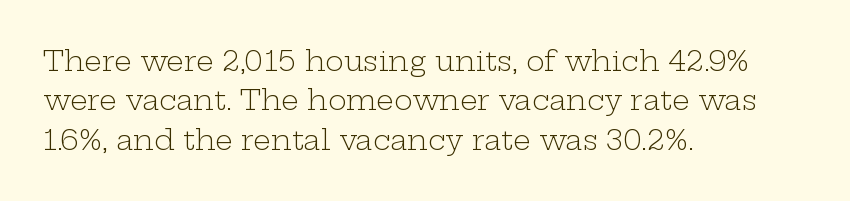
The image shows 28 px light, wide serif type, upright; set left-aligned, normal line spacing (1.41x), normal letter spacing, not underlined; low stroke contrast and a medium x-height.
